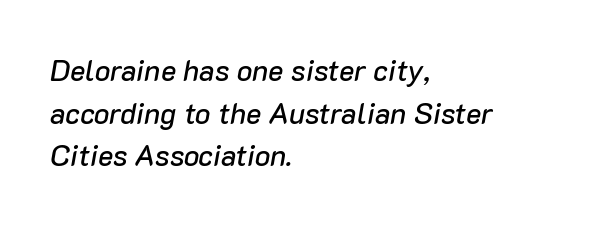
{"italic": "yes", "lean": "right", "slant_degrees": 10, "width": "normal", "stroke_contrast": "low", "x_height": "medium", "monospaced": "no", "underline": "no", "align": "left", "line_spacing": "normal", "line_spacing_ratio": 1.47, "letter_spacing": "normal", "letter_spacing_em": 0.0, "glyph_px": 29}
